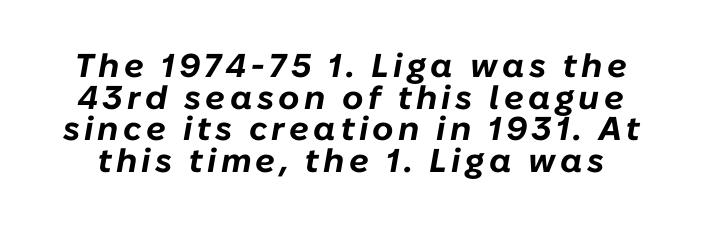
{"italic": "yes", "lean": "right", "slant_degrees": 10, "bold": "yes", "weight": "bold", "width": "normal", "stroke_contrast": "low", "x_height": "medium", "monospaced": "no", "underline": "no", "line_spacing": "tight", "line_spacing_ratio": 0.96, "glyph_px": 33}
